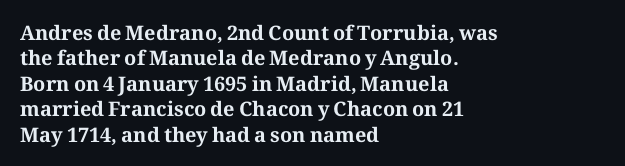
{"italic": "no", "bold": "yes", "underline": "no", "align": "left", "line_spacing": "normal", "line_spacing_ratio": 1.27, "letter_spacing": "normal", "letter_spacing_em": 0.0, "glyph_px": 20}
